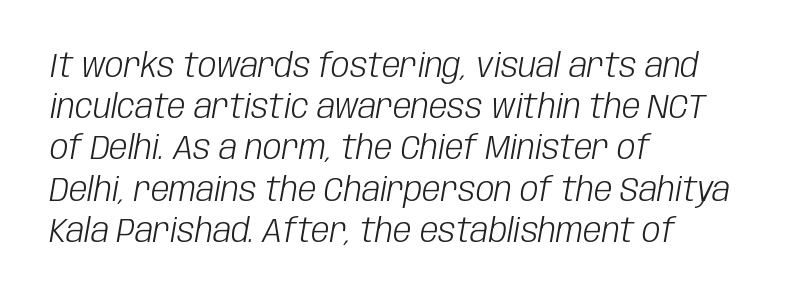
Clear beneath every line of the passage. Weight: not bold — regular or lighter. Looks like regular typesetting: each glyph gets only the width it needs. The lines sit at an ordinary, default distance from one another. Every character sits at an angle, as italics do. Spacing between characters is what you'd get straight out of the box.
